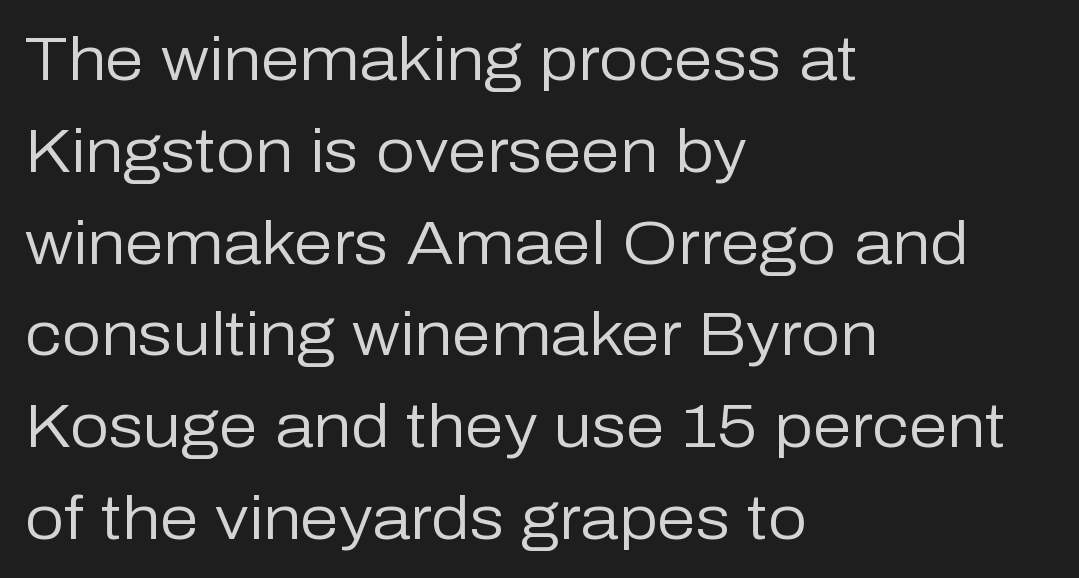
The image shows 62 px regular-weight sans-serif type, upright; set left-aligned, normal line spacing (1.48x), normal letter spacing, not underlined; low stroke contrast and a medium x-height.
